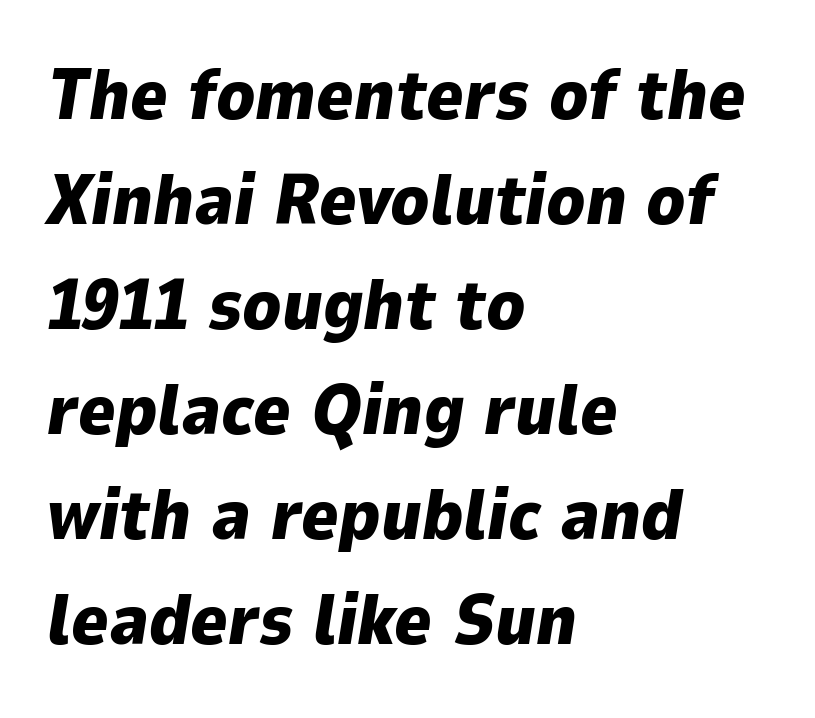
The image shows 71 px heavy type, italic (leaning right); set left-aligned, normal line spacing (1.48x), normal letter spacing, not underlined; low stroke contrast and a medium x-height.
